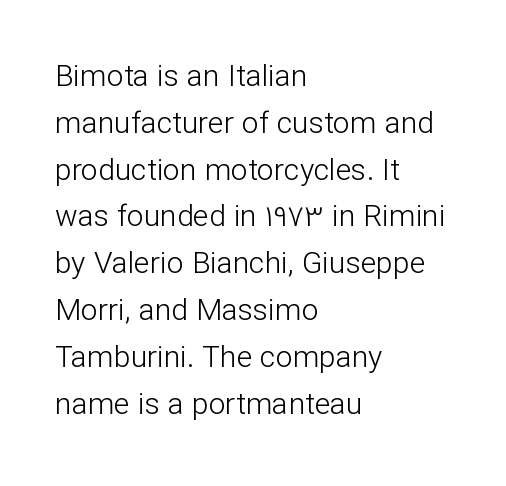
Q: Is the text bold? A: No.
Q: Is the text italic (slanted)? A: No, it is upright.
Q: Is the typeface a serif or a sans-serif typeface? A: Sans-serif.
Q: Is the text underlined? A: No.
Q: How is the paragraph aligned? A: Left-aligned.
Q: Is the spacing between letters normal or unusually wide? A: Normal.
Q: Is the spacing between lines tight, normal or loose? A: Normal.
Q: Width (condensed, normal, or wide)? A: Normal.
Q: Stroke contrast? A: Low.
Q: x-height? A: Medium.
Q: Monospaced? A: No.
